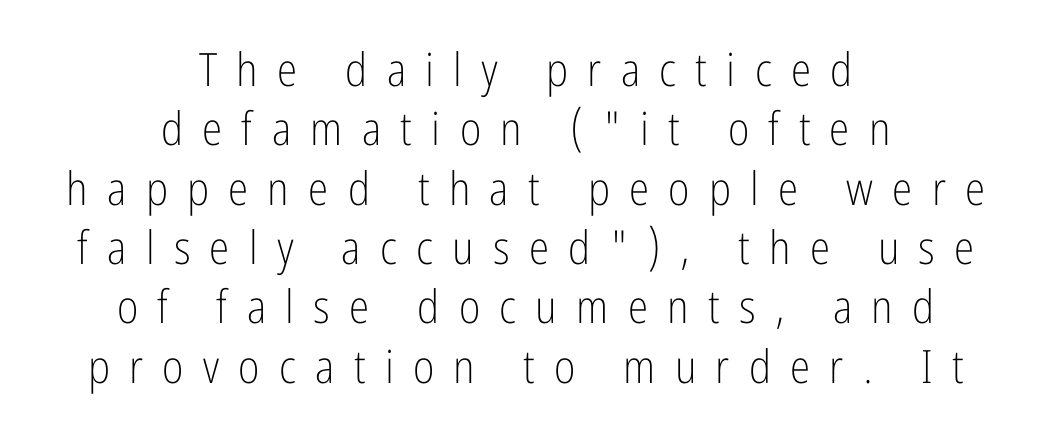
Q: Is the text bold? A: No.
Q: Is the text italic (slanted)? A: No, it is upright.
Q: Is the typeface a serif or a sans-serif typeface? A: Sans-serif.
Q: Is the text underlined? A: No.
Q: How is the paragraph aligned? A: Centered.
Q: Is the spacing between letters normal or unusually wide? A: Unusually wide.
Q: Is the spacing between lines tight, normal or loose? A: Normal.
Q: Width (condensed, normal, or wide)? A: Condensed.
Q: Stroke contrast? A: Low.
Q: x-height? A: Medium.
Q: Monospaced? A: No.
